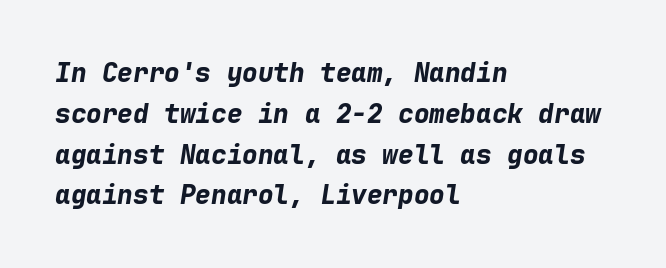
Typeset ragged right — the left edge is the straight one. The block of text has a typical density, with ordinary space between rows. The rendering keeps characters at their native spacing. Tall strokes in this sample are angled rather than plumb. This is heavy type, rendered in bold. Unmarked baselines from the first word to the last.
